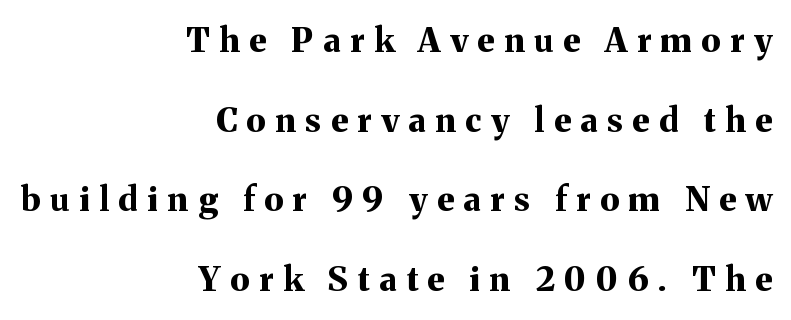
The image shows 33 px bold serif type, upright; set right-aligned, loose line spacing (2.41x), unusually wide letter spacing (+0.29 em), not underlined; medium stroke contrast and a medium x-height.
